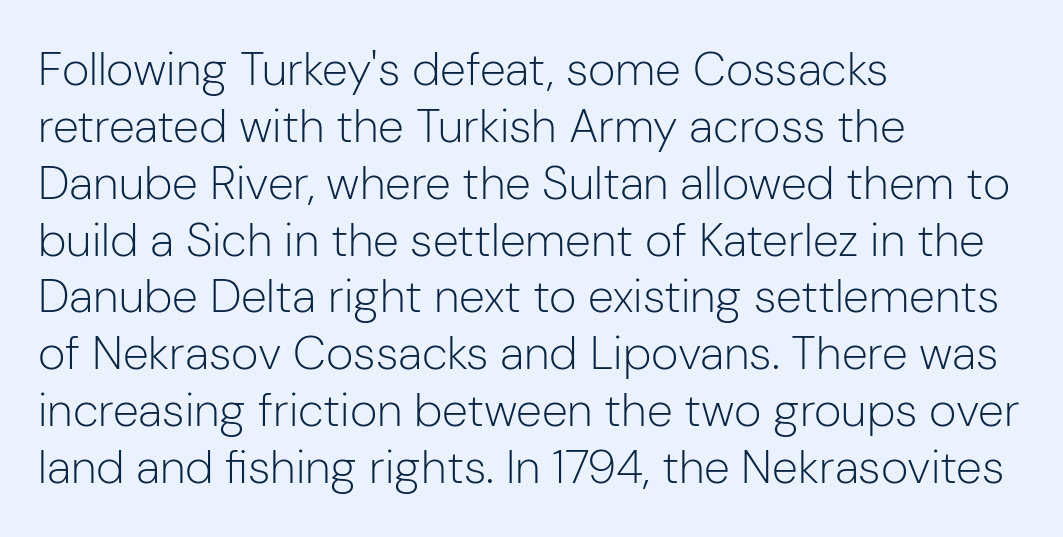
The rendering shows plain stroke endings on the letterforms — a sans-serif design. Tracking here is standard; glyphs follow each other at the usual distance. Think of a printed novel: that variable character pitch is what you see here. Each stroke keeps to a modest, everyday thickness or less.
